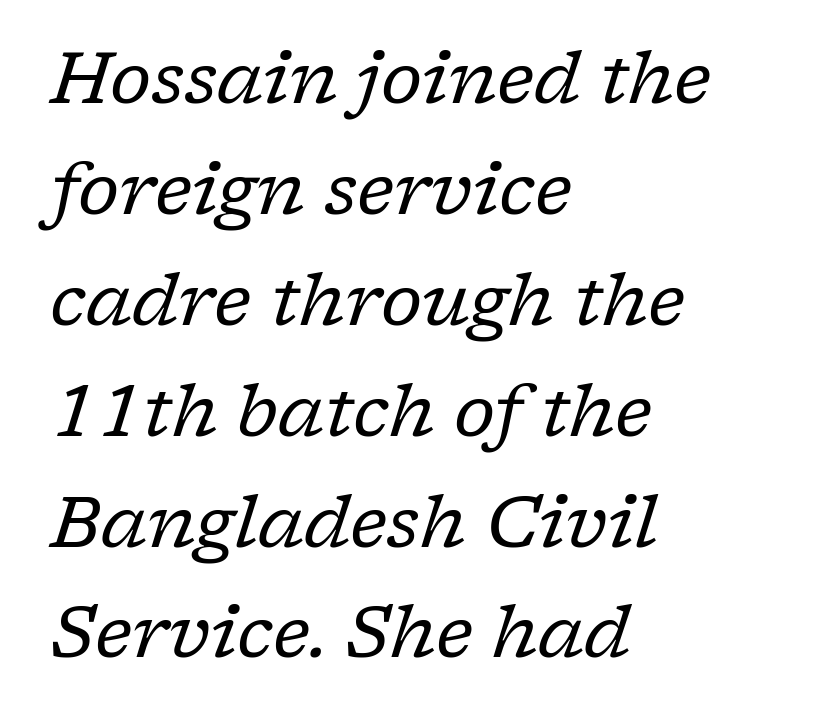
Q: Is the text bold? A: No.
Q: Is the text italic (slanted)? A: Yes, it leans right by about 17 degrees.
Q: Is the typeface a serif or a sans-serif typeface? A: Serif.
Q: Is the text underlined? A: No.
Q: How is the paragraph aligned? A: Left-aligned.
Q: Is the spacing between letters normal or unusually wide? A: Normal.
Q: Is the spacing between lines tight, normal or loose? A: Normal.
Q: Width (condensed, normal, or wide)? A: Normal.
Q: Stroke contrast? A: Low.
Q: x-height? A: Medium.
Q: Monospaced? A: No.
